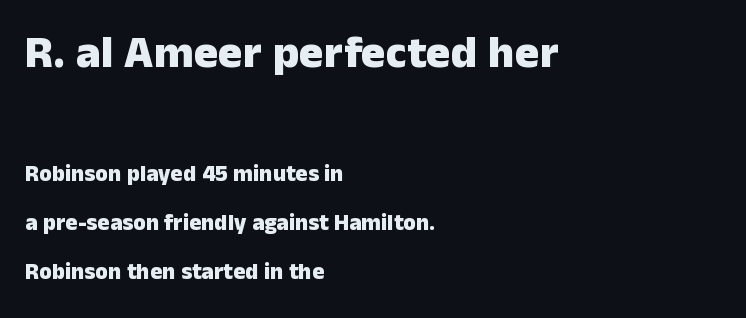
These lines stack with their left ends in a neat column. You can tell it's not italic because the verticals are truly vertical. Compared with typical paragraphs, the rows here are farther apart. Strokes here are thick enough to call this a true bold. The rendering shows plain stroke endings on the letterforms — a sans-serif design.
